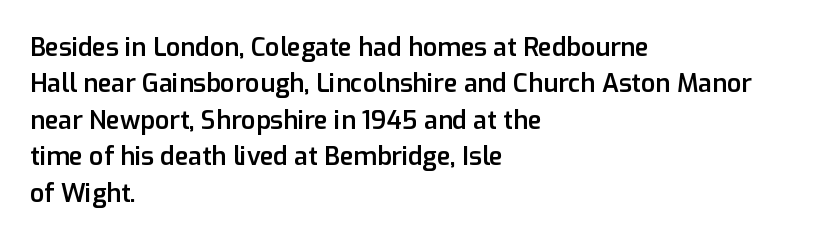
The image shows 25 px text type, upright; set left-aligned, normal line spacing (1.46x), normal letter spacing, not underlined.
